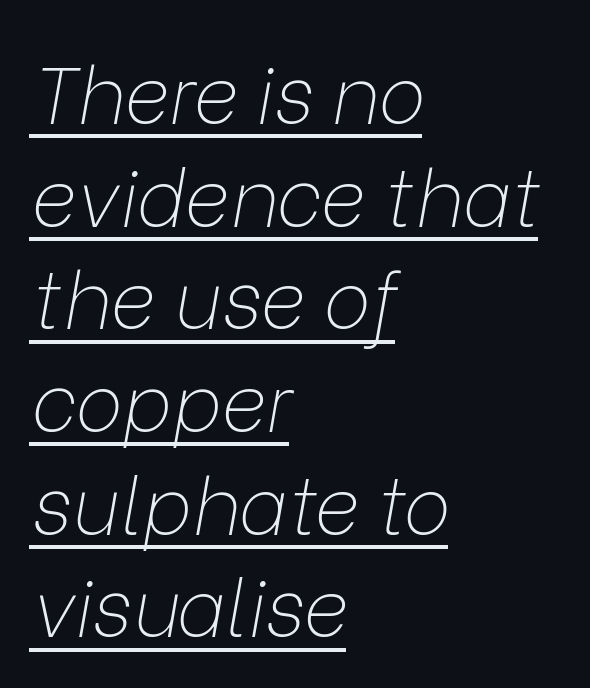
The image shows 79 px thin type, italic (leaning right); set left-aligned, normal line spacing (1.3x), normal letter spacing, underlined; low stroke contrast and a medium x-height.
